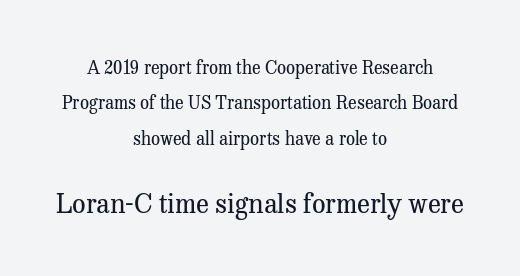
{"italic": "no", "bold": "no", "underline": "no", "align": "center", "line_spacing": "loose", "line_spacing_ratio": 1.97, "letter_spacing": "normal", "letter_spacing_em": 0.0, "larger_block": "second", "size_ratio": 1.5, "glyph_px": 27}
